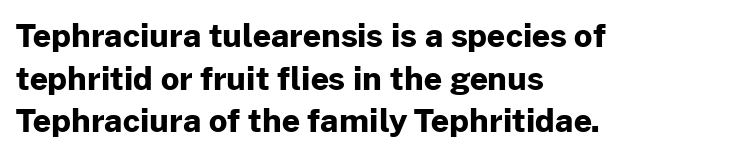
Notice how thick the strokes are: this is what a full bold looks like. Nope, no serifs anywhere on these letters. The typesetter chose a ragged-right arrangement here. Regarding leading, the lines here are spaced in the standard way. Students, note that the glyphs here touch the page at normal intervals.
